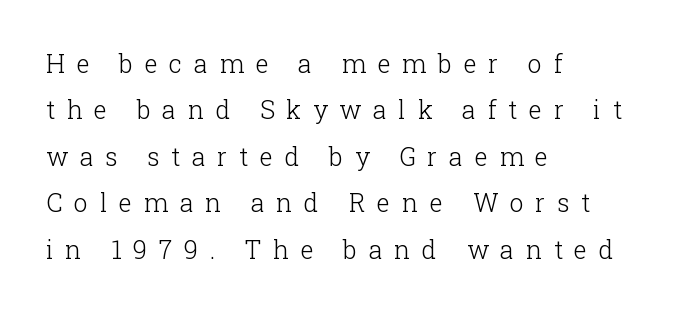
{"italic": "no", "bold": "no", "underline": "no", "align": "left", "line_spacing_ratio": 1.86, "letter_spacing": "wide", "letter_spacing_em": 0.47, "glyph_px": 25}
